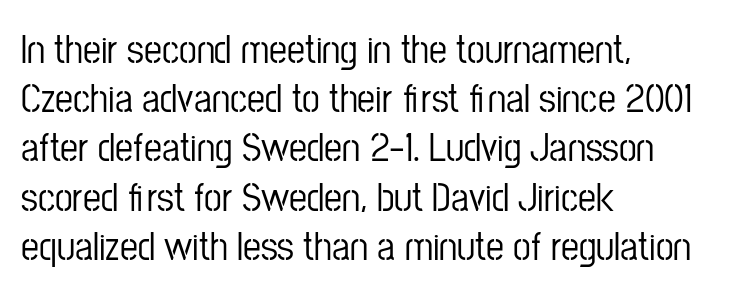
Q: Is the text italic (slanted)? A: No, it is upright.
Q: Is the typeface a serif or a sans-serif typeface? A: Sans-serif.
Q: Is the text underlined? A: No.
Q: How is the paragraph aligned? A: Left-aligned.
Q: Is the spacing between letters normal or unusually wide? A: Normal.
Q: Width (condensed, normal, or wide)? A: Condensed.
Q: Stroke contrast? A: Low.
Q: x-height? A: Medium.
Q: Monospaced? A: No.
